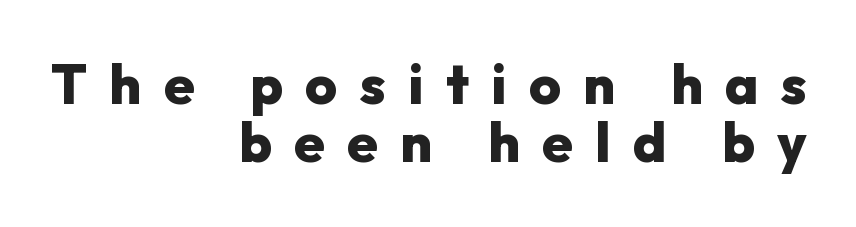
{"serif": "no", "italic": "no", "bold": "yes", "weight": "heavy", "width": "normal", "stroke_contrast": "low", "x_height": "medium", "monospaced": "no", "underline": "no", "align": "right", "line_spacing": "tight", "line_spacing_ratio": 1.06, "letter_spacing": "wide", "letter_spacing_em": 0.41, "glyph_px": 55}
